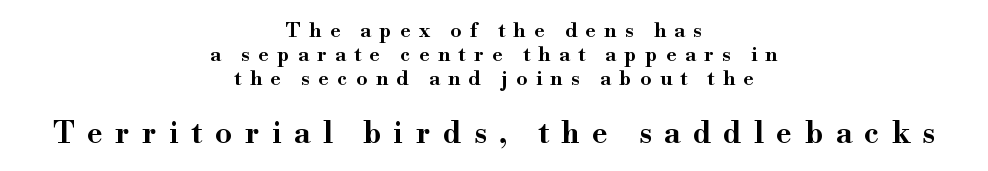
Q: Is the text italic (slanted)? A: No, it is upright.
Q: Is the typeface a serif or a sans-serif typeface? A: Serif.
Q: Is the text underlined? A: No.
Q: How is the paragraph aligned? A: Centered.
Q: Is the spacing between letters normal or unusually wide? A: Unusually wide.
Q: Which block of text is set in a larger size, the first (top) or the second (bottom)? A: The second (bottom) one.
Q: Width (condensed, normal, or wide)? A: Wide.
Q: Stroke contrast? A: High.
Q: x-height? A: Small.
Q: Monospaced? A: No.
